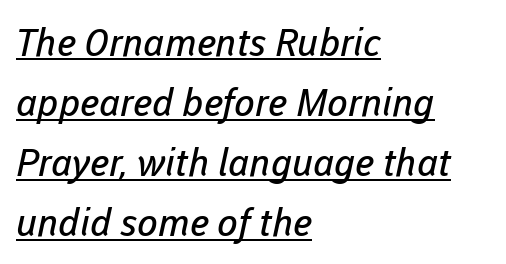
These characters rest on top of a visible drawn line. Typographically, this falls in the sans-serif category. The rendering keeps characters at their native spacing. The ragged edge is on the right, which tells us the setting is flush left. Rows of type keep a routine distance in the vertical direction.
